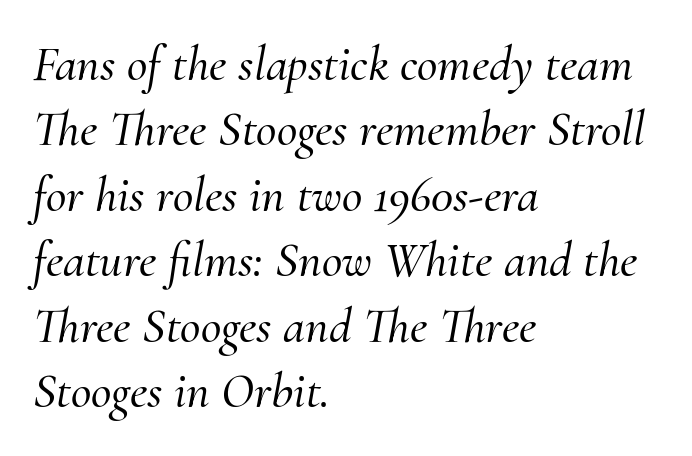
Q: Is the text italic (slanted)? A: Yes, it leans right by about 10 degrees.
Q: Is the typeface a serif or a sans-serif typeface? A: Serif.
Q: Is the text underlined? A: No.
Q: How is the paragraph aligned? A: Left-aligned.
Q: Is the spacing between letters normal or unusually wide? A: Normal.
Q: Is the spacing between lines tight, normal or loose? A: Normal.
Q: Width (condensed, normal, or wide)? A: Normal.
Q: Stroke contrast? A: Medium.
Q: x-height? A: Small.
Q: Monospaced? A: No.
